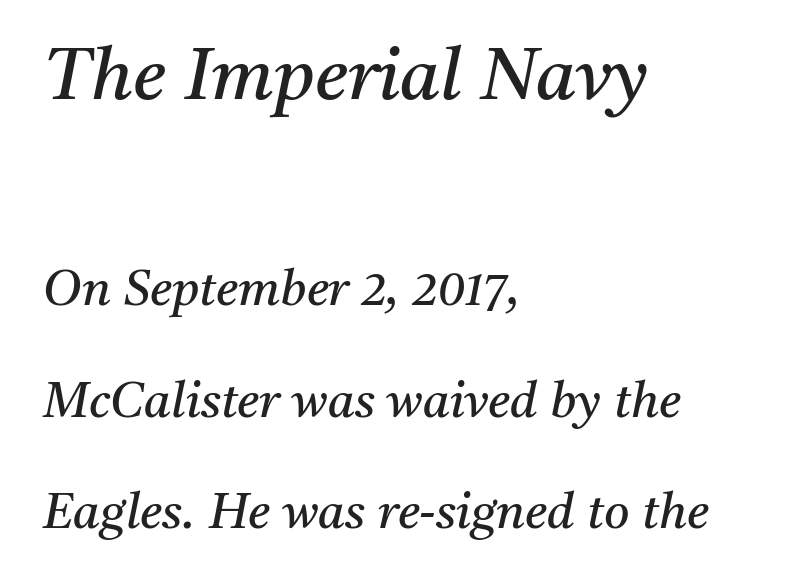
The image shows 73 px regular-weight serif type, italic (leaning right); set left-aligned, loose line spacing (2.28x), normal letter spacing, not underlined; the first (top) block is 1.49x larger; medium stroke contrast and a medium x-height.
